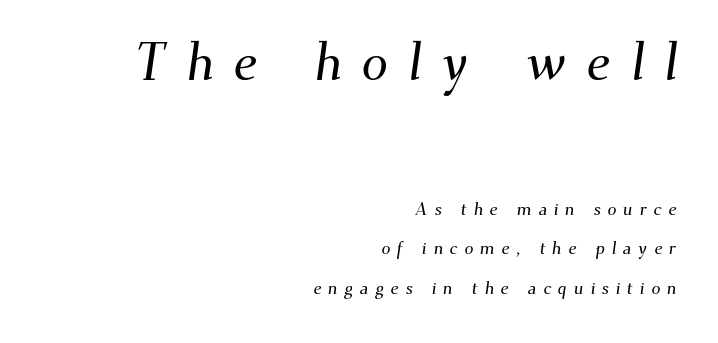
The image shows 53 px serif type; set right-aligned, loose line spacing (2.21x), unusually wide letter spacing (+0.37 em), not underlined; the first (top) block is 2.94x larger; medium stroke contrast and a small x-height.
